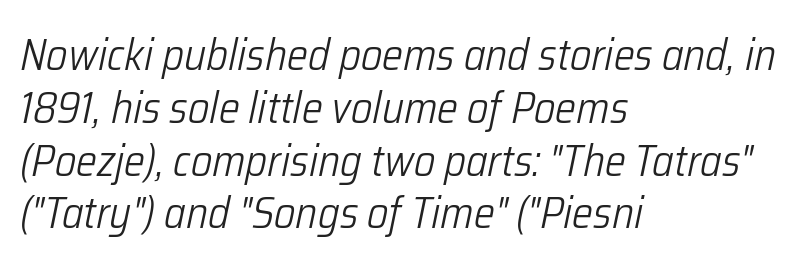
{"italic": "yes", "lean": "right", "slant_degrees": 12, "bold": "no", "weight": "light", "width": "condensed", "stroke_contrast": "low", "x_height": "medium", "monospaced": "no", "underline": "no", "align": "left", "line_spacing_ratio": 1.2, "letter_spacing": "normal", "letter_spacing_em": 0.0, "glyph_px": 44}
